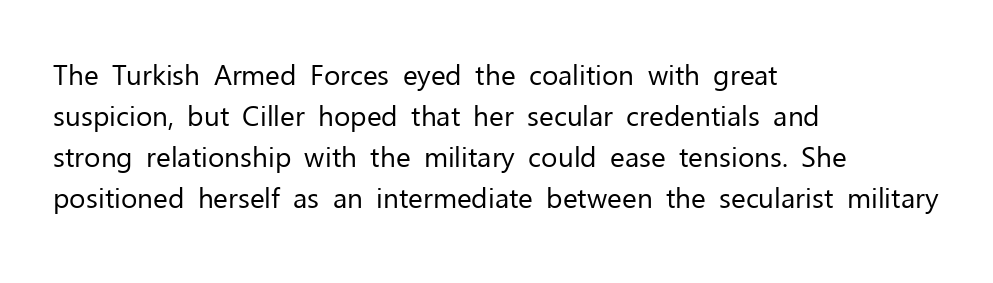
Glance below the letters and you will spot only blank space. These lines are set flush left with a ragged right edge. Upright lettering throughout. Leading matches the norm, producing a regular column.
